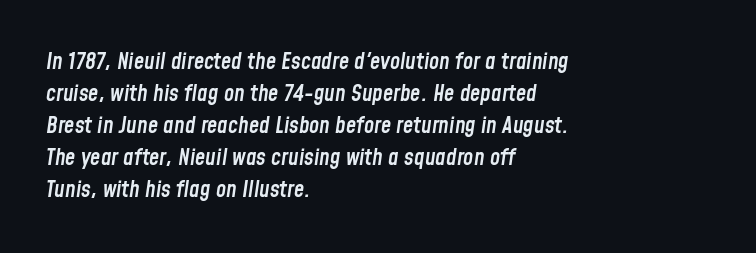
The image shows 23 px text type, italic (leaning right); set left-aligned, normal line spacing (1.39x), normal letter spacing, not underlined.
